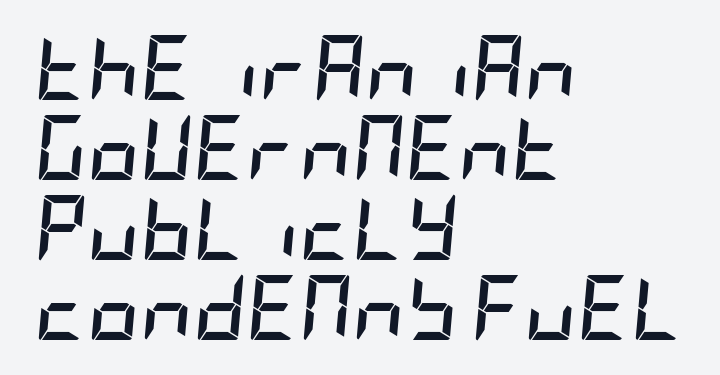
Horizontally, the lines are justified to the leading edge only. This is heavy type, rendered in bold. The passage shown leans; its letterforms are oblique. Unmarked baselines from the first word to the last. Caption: standard tracking, unaltered.
